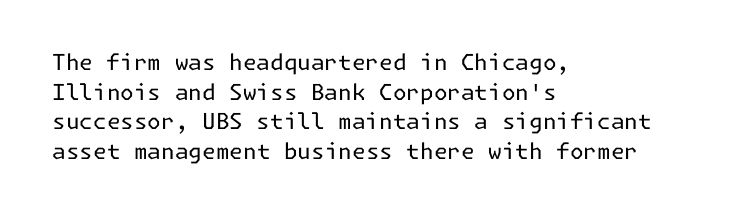
Q: Is the text bold? A: No.
Q: Is the text italic (slanted)? A: No, it is upright.
Q: Is the text underlined? A: No.
Q: How is the paragraph aligned? A: Left-aligned.
Q: Is the spacing between letters normal or unusually wide? A: Normal.
Q: Is the spacing between lines tight, normal or loose? A: Normal.
